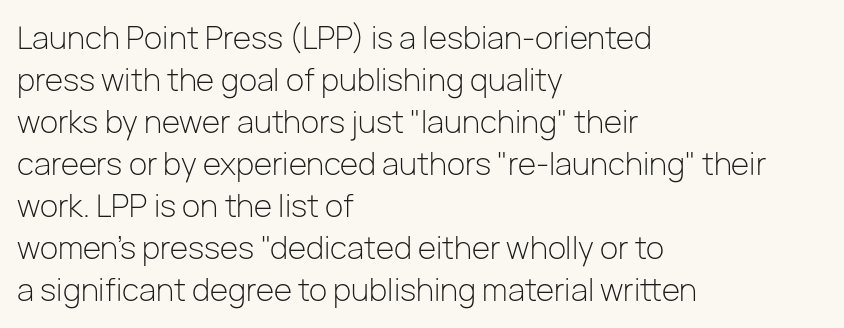
Q: Is the text bold? A: No.
Q: Is the text italic (slanted)? A: No, it is upright.
Q: Is the typeface a serif or a sans-serif typeface? A: Sans-serif.
Q: Is the text underlined? A: No.
Q: How is the paragraph aligned? A: Left-aligned.
Q: Is the spacing between letters normal or unusually wide? A: Normal.
Q: Is the spacing between lines tight, normal or loose? A: Normal.
Q: Width (condensed, normal, or wide)? A: Normal.
Q: Stroke contrast? A: Low.
Q: x-height? A: Medium.
Q: Monospaced? A: No.
